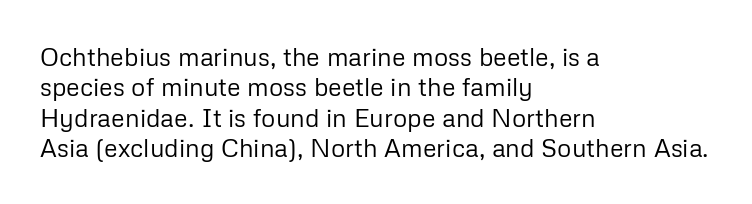
The image shows 25 px text type, upright; set left-aligned, line spacing 1.22x, normal letter spacing, not underlined.
